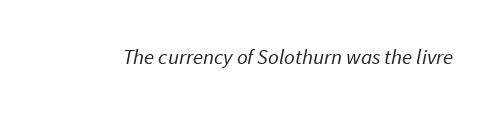
The image shows 21 px text type; set normal letter spacing, not underlined.
